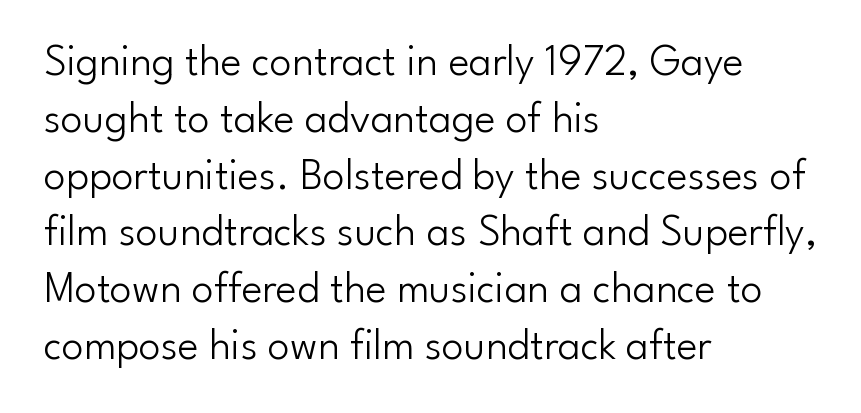
The image shows 44 px light sans-serif type, upright; set left-aligned, normal line spacing (1.29x), normal letter spacing, not underlined; low stroke contrast and a small x-height.
